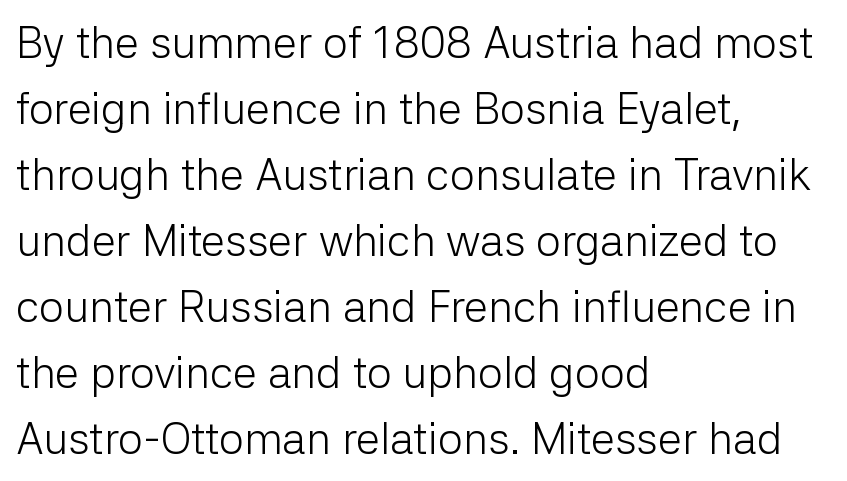
Characters remain perfectly vertical along every line. How would I describe the line gaps? Plain and ordinary. All the whitespace from short lines collects on the right. Tracking value appears to be zero — textbook default spacing. The weight would be labelled regular, book, light, or lighter still. This sample has the flowing, uneven cadence of proportional lettering.
